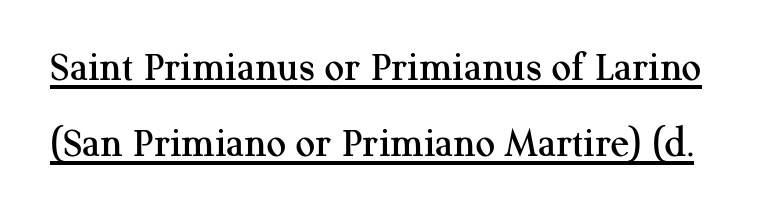
Varying glyph widths throughout — classic text-font behaviour. What kind of face is this? One with serifs. A rule runs beneath these lines of type. The typography opts for an upright posture over an oblique one.
